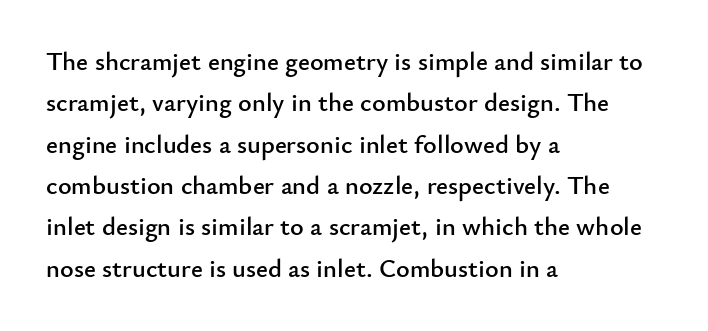
The image shows 26 px text type, upright; set left-aligned, normal line spacing (1.59x), normal letter spacing, not underlined.
